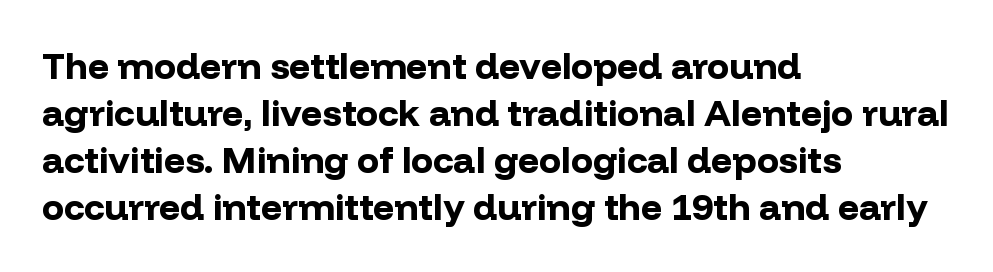
Looks like regular typesetting: each glyph gets only the width it needs. The type family on display is of the sans-serif kind. Quick note: not italic, upright. A normal amount of white space separates one row of letters from the next. The sample has been set heavy, in full bold.
